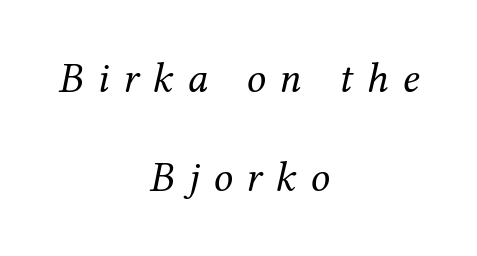
The image shows 43 px regular-weight serif type, italic (leaning right); set centered, loose line spacing (2.31x), unusually wide letter spacing (+0.32 em), not underlined; medium stroke contrast and a medium x-height.
